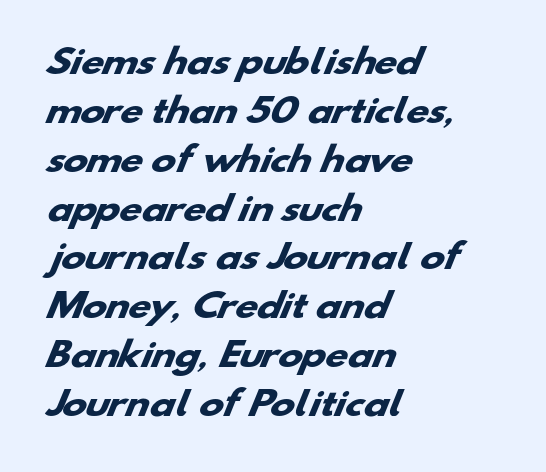
Vertical spacing — default. Notice how thick the strokes are: this is what a full bold looks like. You can tell from the bare stems that sans-serif type was used. Left-aligned paragraph, ragged on the right. Descender tails drop into unmarked territory.
